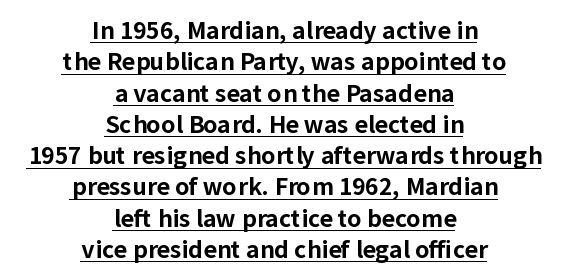
{"italic": "no", "bold": "yes", "underline": "yes", "align": "center", "line_spacing": "normal", "line_spacing_ratio": 1.36, "letter_spacing": "normal", "letter_spacing_em": 0.0, "glyph_px": 23}
